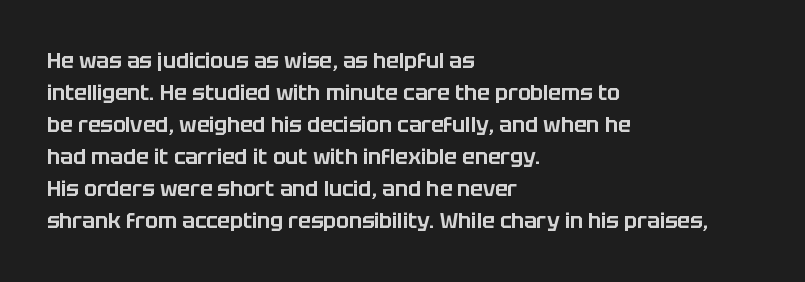
Spacing between characters is what you'd get straight out of the box. This sample is left-justified, so line endings fall wherever the words run out. Has an underline been added? It has not. Evenly set lines give the paragraph a standard silhouette. You can tell it's not italic because the verticals are truly vertical.
